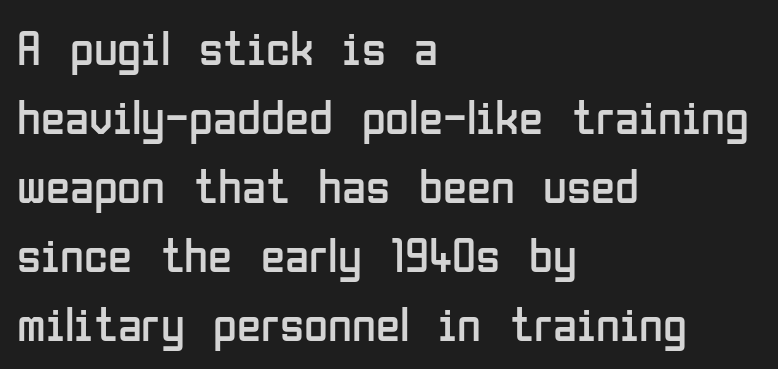
{"serif": "no", "italic": "no", "bold": "no", "weight": "regular", "width": "condensed", "stroke_contrast": "low", "x_height": "medium", "monospaced": "no", "underline": "no", "align": "left", "line_spacing": "normal", "line_spacing_ratio": 1.41, "letter_spacing": "normal", "letter_spacing_em": 0.0, "glyph_px": 49}
